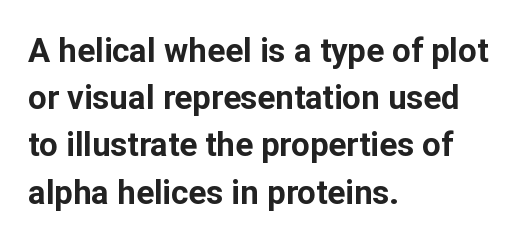
The ragged edge is on the right, which tells us the setting is flush left. Check under the words: just untouched page. Typesetter's note: full bold, strokes at maximum text heaviness. The tracking reads as untouched default to a designer's eye. Rows of type keep a routine distance in the vertical direction. Serifs: no, the terminals of the letterforms are clean.
